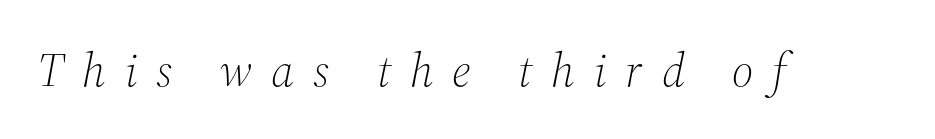
{"serif": "yes", "italic": "yes", "lean": "right", "slant_degrees": 12, "bold": "no", "weight": "light", "width": "normal", "stroke_contrast": "medium", "x_height": "medium", "monospaced": "no", "underline": "no", "letter_spacing": "wide", "letter_spacing_em": 0.4, "glyph_px": 47}
